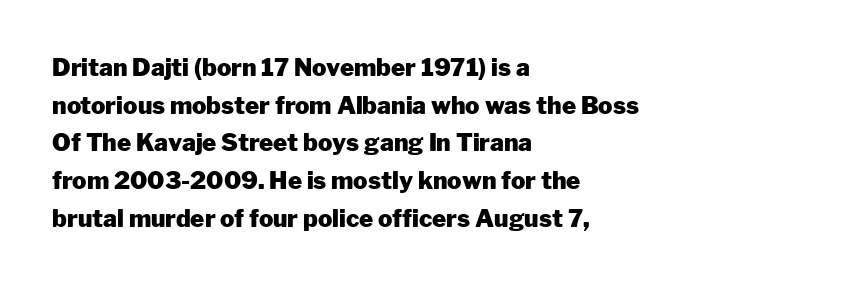
The image shows 24 px bold type, upright; set left-aligned, normal line spacing (1.57x), normal letter spacing, not underlined.
